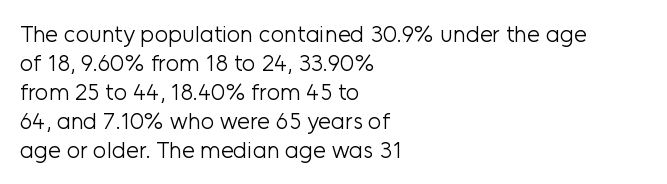
{"italic": "no", "bold": "no", "underline": "no", "align": "left", "line_spacing": "normal", "line_spacing_ratio": 1.26, "letter_spacing": "normal", "letter_spacing_em": 0.0, "glyph_px": 23}
